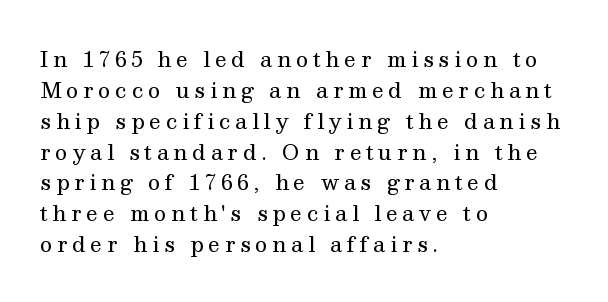
{"italic": "no", "bold": "no", "underline": "no", "align": "left", "line_spacing": "normal", "line_spacing_ratio": 1.47, "letter_spacing": "wide", "letter_spacing_em": 0.22, "glyph_px": 21}
